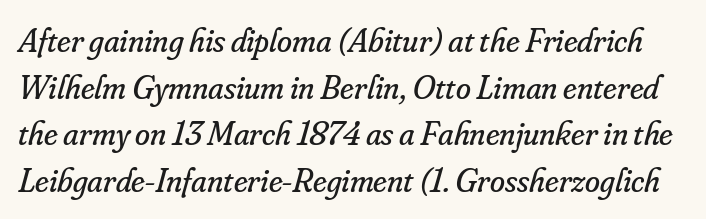
Tracking here is standard; glyphs follow each other at the usual distance. Serifs: yes, visible at the terminals of the letterforms. Emphasis-style slanted type is in use. Each letter keeps its own natural width here, so spacing adapts to shape. Decoration check: the copy has no underline.
